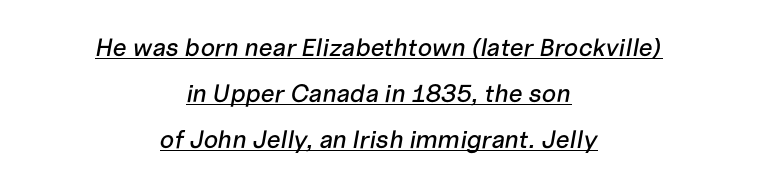
Underline: present. What stands out about the letter spacing? Nothing — it is the standard amount. Teacher's note: observe the equal gaps on both sides — that is centered alignment. Is the type slanted? Yes — the strokes lean at a clear angle.
